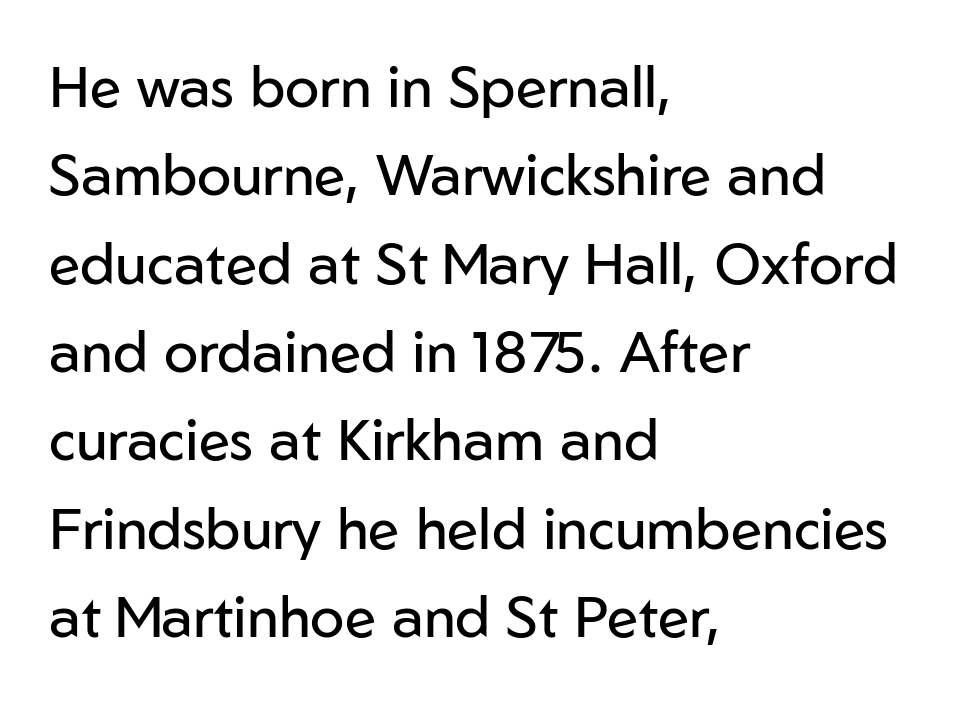
Q: Is the text bold? A: No.
Q: Is the text italic (slanted)? A: No, it is upright.
Q: Is the typeface a serif or a sans-serif typeface? A: Sans-serif.
Q: Is the text underlined? A: No.
Q: How is the paragraph aligned? A: Left-aligned.
Q: Is the spacing between letters normal or unusually wide? A: Normal.
Q: Is the spacing between lines tight, normal or loose? A: Normal.
Q: Width (condensed, normal, or wide)? A: Normal.
Q: Stroke contrast? A: Low.
Q: x-height? A: Medium.
Q: Monospaced? A: No.
